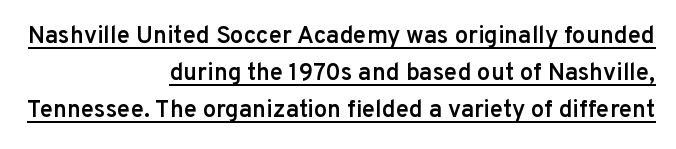
Q: Is the text bold? A: Semi-bold.
Q: Is the text italic (slanted)? A: No, it is upright.
Q: Is the text underlined? A: Yes.
Q: How is the paragraph aligned? A: Right-aligned.
Q: Is the spacing between letters normal or unusually wide? A: Normal.
Q: Is the spacing between lines tight, normal or loose? A: Normal.
